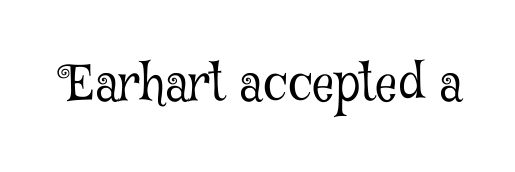
Q: Is the text bold? A: No.
Q: Is the text italic (slanted)? A: No, it is upright.
Q: Is the typeface a serif or a sans-serif typeface? A: Serif.
Q: Is the text underlined? A: No.
Q: Is the spacing between letters normal or unusually wide? A: Normal.
Q: Width (condensed, normal, or wide)? A: Condensed.
Q: Stroke contrast? A: Low.
Q: x-height? A: Medium.
Q: Monospaced? A: No.
